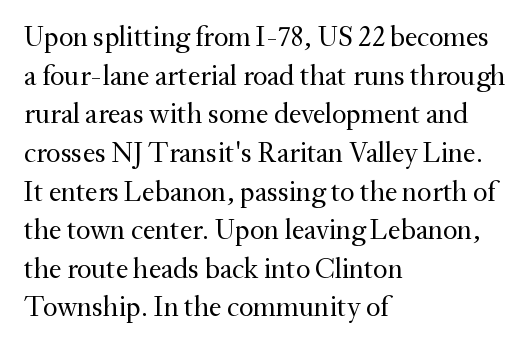
{"serif": "yes", "italic": "no", "bold": "no", "weight": "regular", "width": "normal", "stroke_contrast": "medium", "x_height": "small", "monospaced": "no", "underline": "no", "align": "left", "line_spacing": "normal", "line_spacing_ratio": 1.38, "letter_spacing": "normal", "letter_spacing_em": 0.0, "glyph_px": 28}
